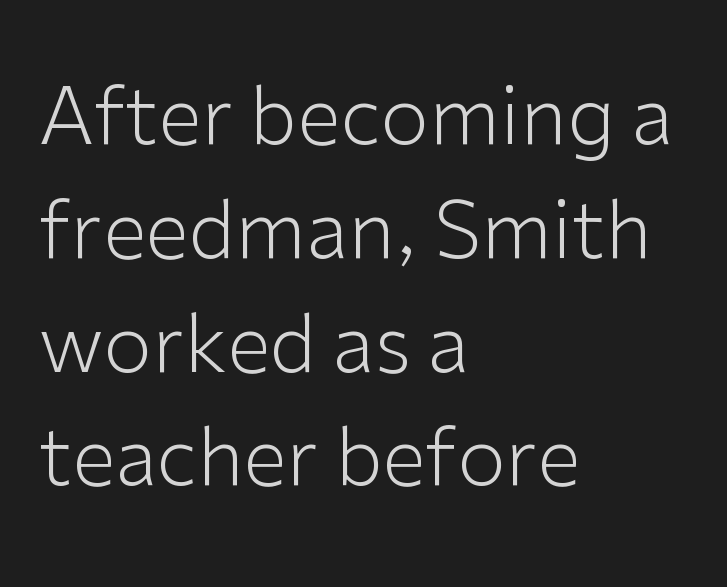
Q: Is the text bold? A: No.
Q: Is the text italic (slanted)? A: No, it is upright.
Q: Is the typeface a serif or a sans-serif typeface? A: Sans-serif.
Q: Is the text underlined? A: No.
Q: How is the paragraph aligned? A: Left-aligned.
Q: Is the spacing between letters normal or unusually wide? A: Normal.
Q: Is the spacing between lines tight, normal or loose? A: Normal.
Q: Width (condensed, normal, or wide)? A: Normal.
Q: Stroke contrast? A: Low.
Q: x-height? A: Medium.
Q: Monospaced? A: No.
